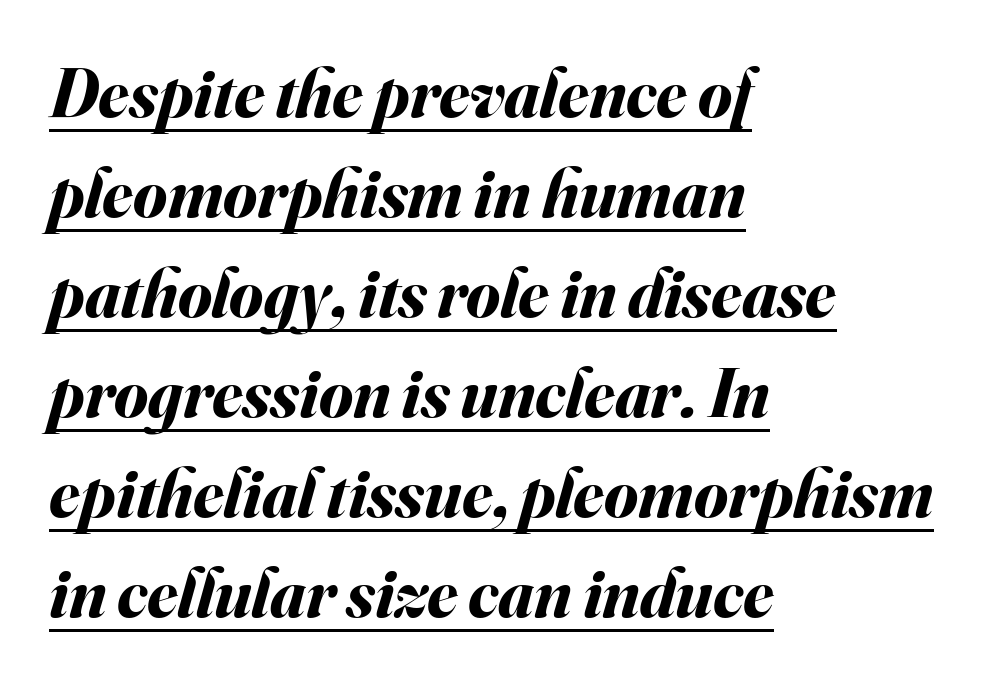
Q: Is the text bold? A: Yes.
Q: Is the text italic (slanted)? A: Yes, it leans right by about 16 degrees.
Q: Is the text underlined? A: Yes.
Q: How is the paragraph aligned? A: Left-aligned.
Q: Is the spacing between letters normal or unusually wide? A: Normal.
Q: Is the spacing between lines tight, normal or loose? A: Normal.
Q: Width (condensed, normal, or wide)? A: Normal.
Q: Stroke contrast? A: Medium.
Q: x-height? A: Small.
Q: Monospaced? A: No.
